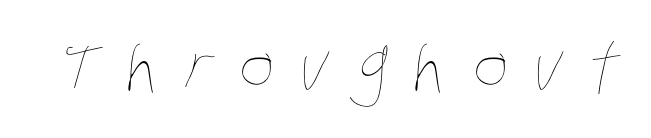
{"bold": "no", "weight": "thin", "width": "condensed", "stroke_contrast": "low", "x_height": "large", "monospaced": "no", "underline": "no", "letter_spacing": "wide", "letter_spacing_em": 0.38, "glyph_px": 67}
